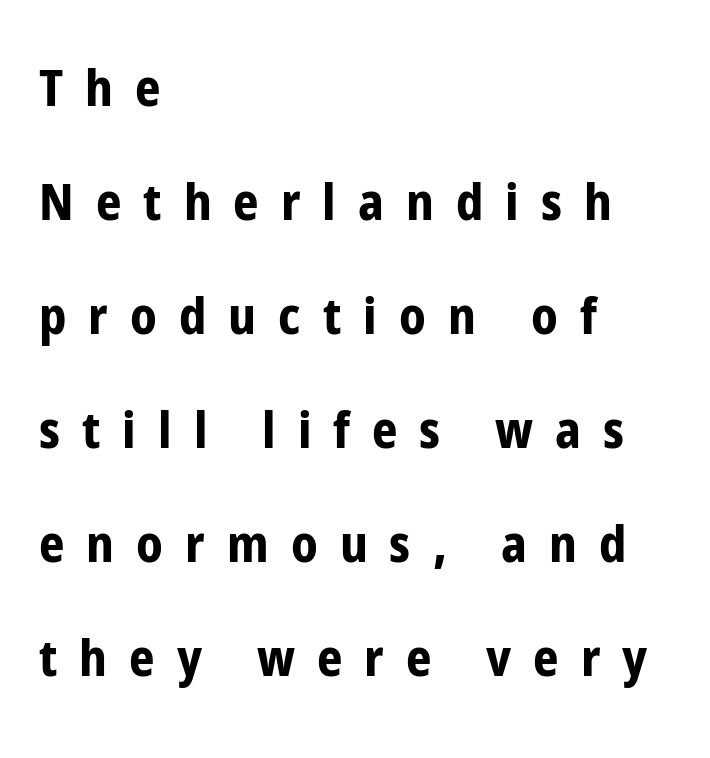
Q: Is the text bold? A: Yes.
Q: Is the text italic (slanted)? A: No, it is upright.
Q: Is the typeface a serif or a sans-serif typeface? A: Sans-serif.
Q: Is the text underlined? A: No.
Q: How is the paragraph aligned? A: Left-aligned.
Q: Is the spacing between letters normal or unusually wide? A: Unusually wide.
Q: Is the spacing between lines tight, normal or loose? A: Loose.
Q: Width (condensed, normal, or wide)? A: Condensed.
Q: Stroke contrast? A: Low.
Q: x-height? A: Medium.
Q: Monospaced? A: No.
